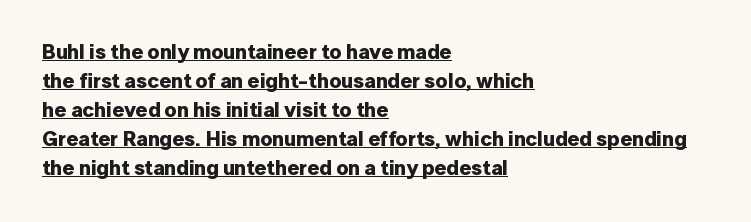
Q: Is the text bold? A: Yes.
Q: Is the text italic (slanted)? A: No, it is upright.
Q: Is the text underlined? A: Yes.
Q: How is the paragraph aligned? A: Left-aligned.
Q: Is the spacing between letters normal or unusually wide? A: Normal.
Q: Is the spacing between lines tight, normal or loose? A: Normal.
